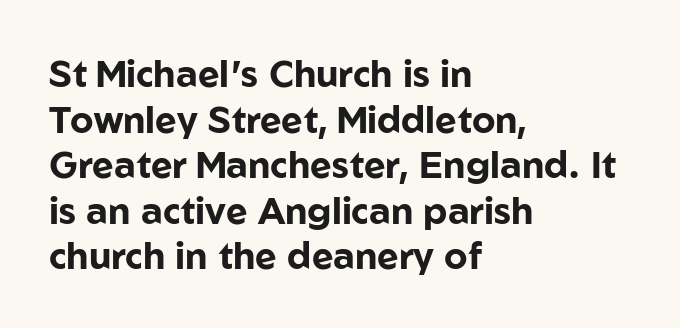
{"serif": "no", "italic": "no", "bold": "yes", "weight": "bold", "width": "normal", "stroke_contrast": "low", "x_height": "medium", "monospaced": "no", "underline": "no", "align": "left", "line_spacing_ratio": 1.23, "letter_spacing": "normal", "letter_spacing_em": 0.0, "glyph_px": 37}
